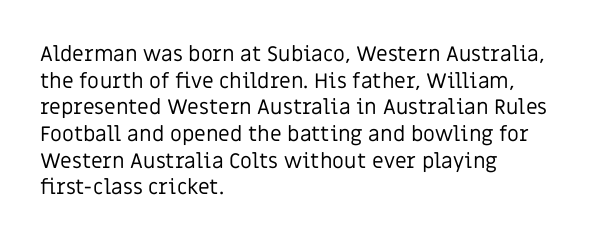
The image shows 21 px text type, upright; set left-aligned, normal line spacing (1.27x), normal letter spacing, not underlined.
